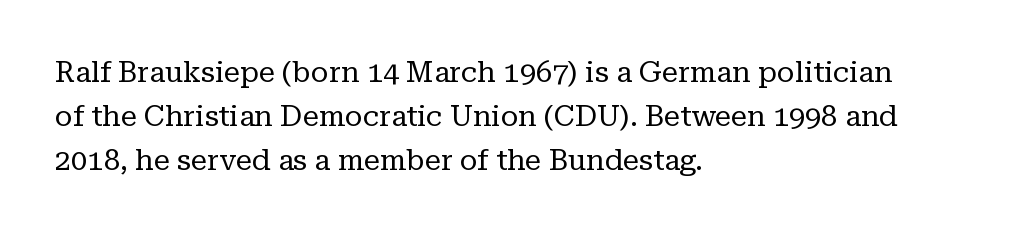
The image shows 29 px regular-weight serif type, upright; set left-aligned, normal line spacing (1.51x), normal letter spacing, not underlined; low stroke contrast and a medium x-height.
